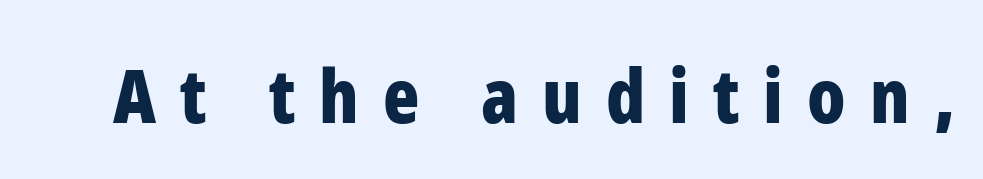
Q: Is the text bold? A: Yes.
Q: Is the text italic (slanted)? A: No, it is upright.
Q: Is the typeface a serif or a sans-serif typeface? A: Sans-serif.
Q: Is the text underlined? A: No.
Q: Is the spacing between letters normal or unusually wide? A: Unusually wide.
Q: Width (condensed, normal, or wide)? A: Condensed.
Q: Stroke contrast? A: Low.
Q: x-height? A: Medium.
Q: Monospaced? A: No.
